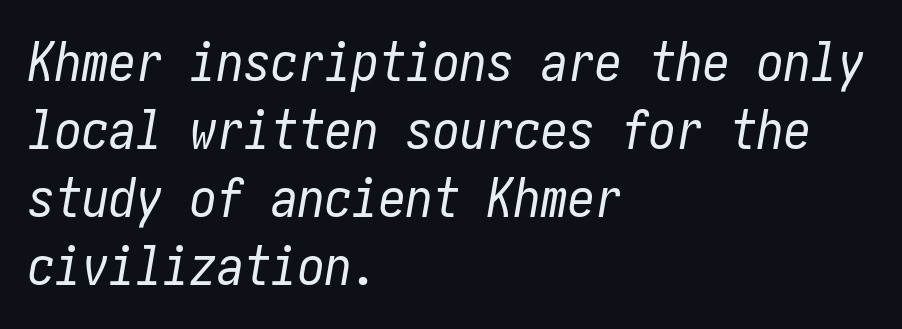
The image shows 54 px regular-weight, condensed type, italic (leaning right); set left-aligned, normal line spacing (1.26x), normal letter spacing, not underlined; low stroke contrast and a medium x-height.
